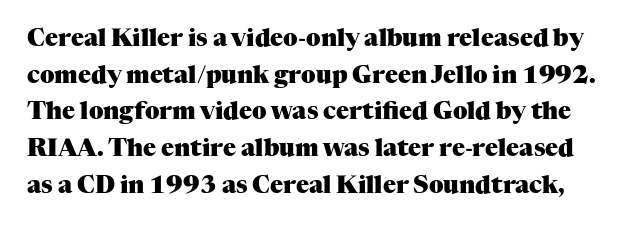
The image shows 24 px bold type, upright; set normal line spacing (1.53x), normal letter spacing, not underlined.
